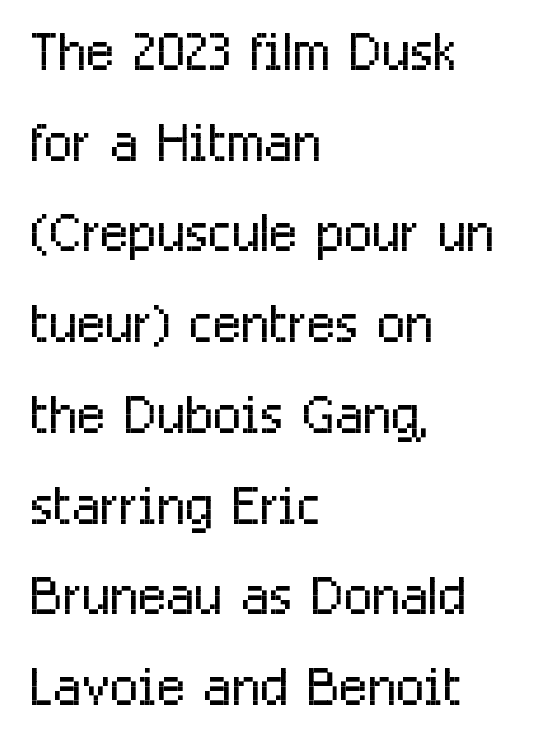
The image shows 75 px light, condensed sans-serif type, upright; set left-aligned, line spacing 1.21x, normal letter spacing, not underlined; low stroke contrast and a medium x-height.
